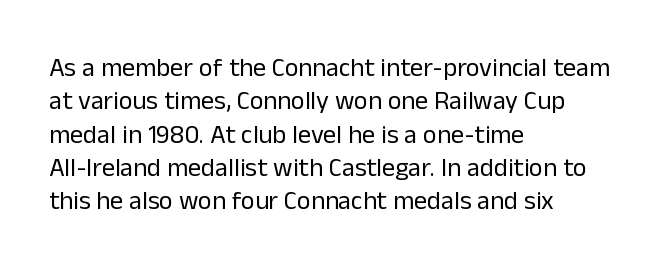
The image shows 26 px text type, upright; set left-aligned, normal line spacing (1.28x), normal letter spacing, not underlined.
